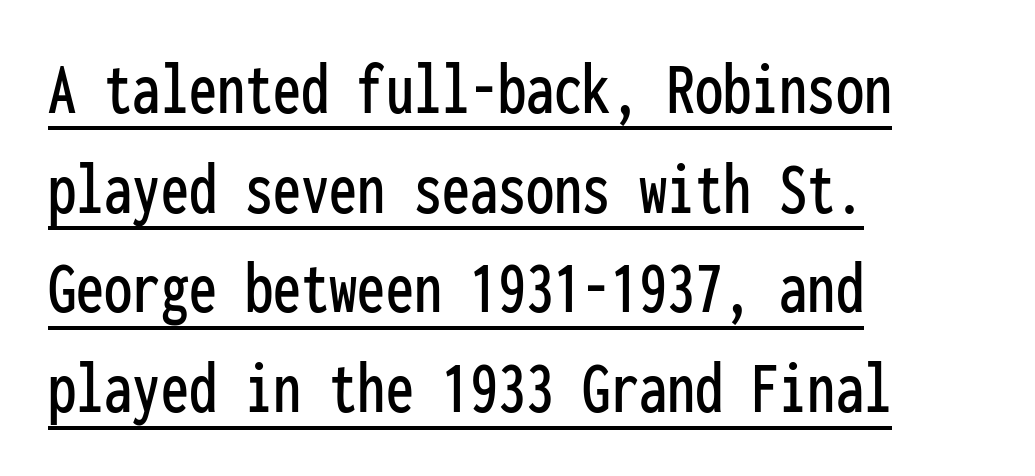
{"serif": "no", "italic": "no", "width": "condensed", "stroke_contrast": "low", "x_height": "medium", "monospaced": "yes", "underline": "yes", "align": "left", "line_spacing": "normal", "line_spacing_ratio": 1.33, "letter_spacing": "normal", "letter_spacing_em": 0.0, "glyph_px": 75}
